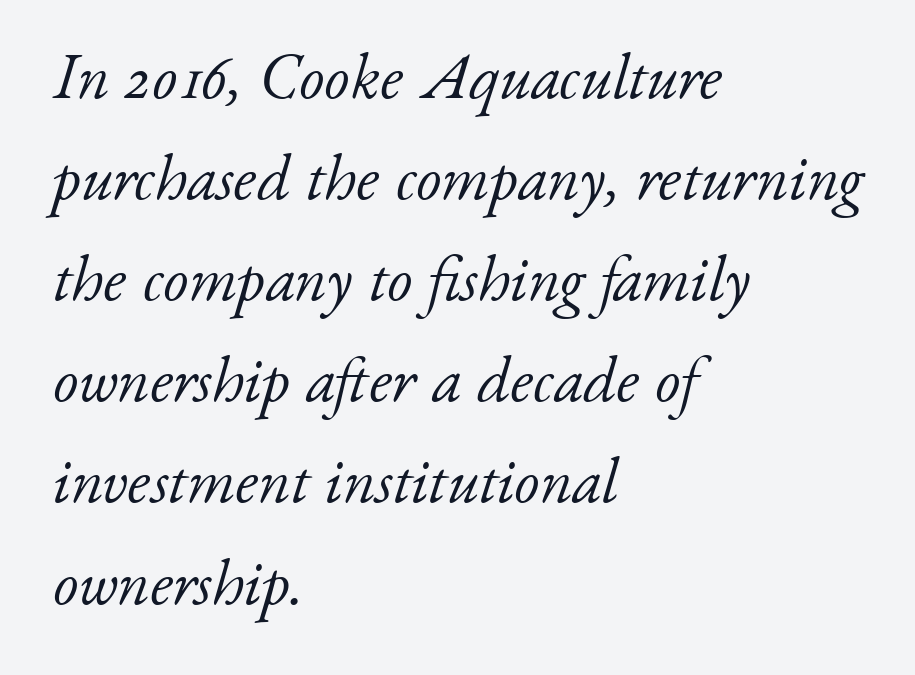
Q: Is the text bold? A: No.
Q: Is the text italic (slanted)? A: Yes, it leans right by about 17 degrees.
Q: Is the typeface a serif or a sans-serif typeface? A: Serif.
Q: Is the text underlined? A: No.
Q: How is the paragraph aligned? A: Left-aligned.
Q: Is the spacing between letters normal or unusually wide? A: Normal.
Q: Is the spacing between lines tight, normal or loose? A: Normal.
Q: Width (condensed, normal, or wide)? A: Normal.
Q: Stroke contrast? A: Low.
Q: x-height? A: Small.
Q: Monospaced? A: No.
